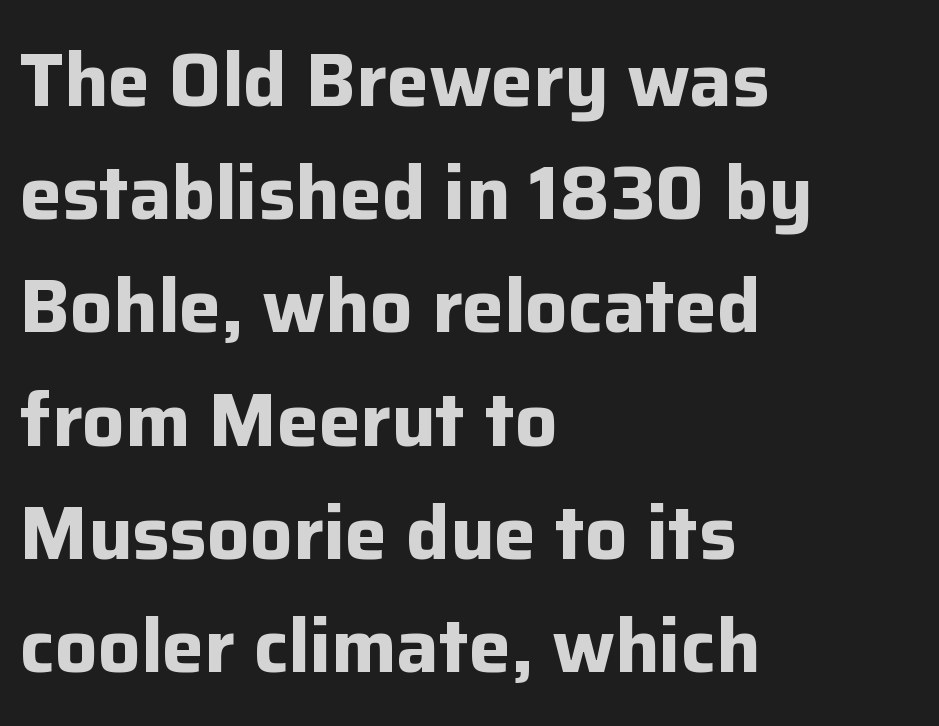
The image shows 75 px bold sans-serif type, upright; set left-aligned, normal line spacing (1.51x), normal letter spacing, not underlined; low stroke contrast and a medium x-height.
